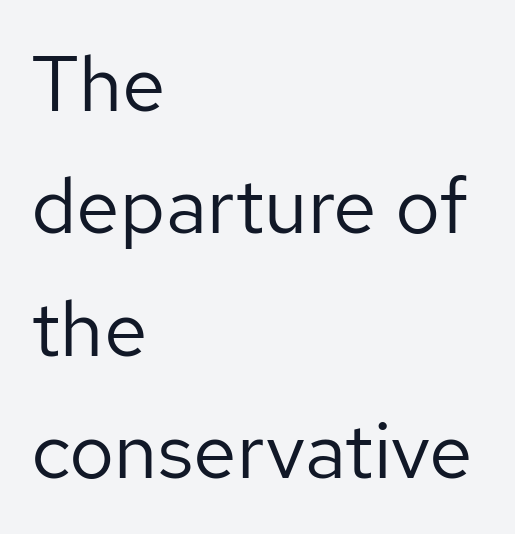
The passage shown is typed in a proportional face where columns would drift. Layout note: lines flush left. The designer went with a sans here, leaving each stem footless. The line-height multiplier appears to be the usual default.
